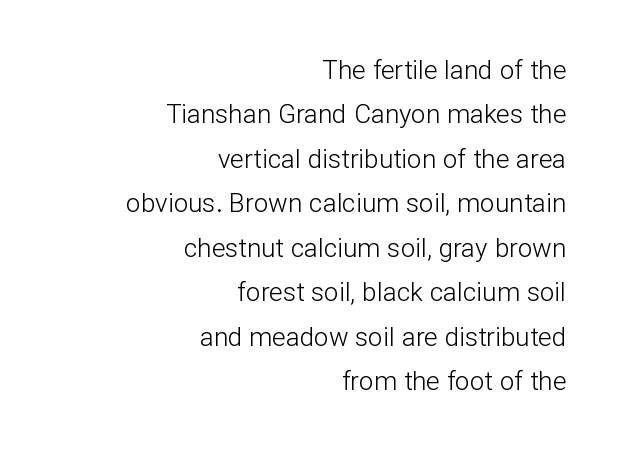
The face looks like a standard text weight, possibly lighter. Each line ends at the same right margin while the left side varies. How are the letters spaced? Ordinarily, with no added tracking. These lines were composed using upright roman letters. The passage shown is not underscored anywhere.
